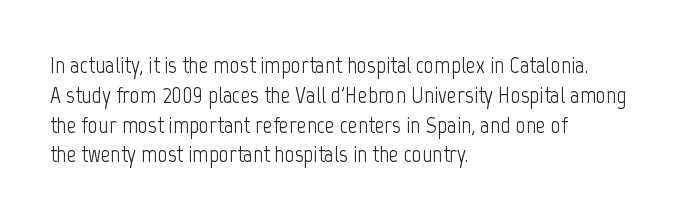
The image shows 24 px text type, upright; set left-aligned, line spacing 1.24x, normal letter spacing, not underlined.
